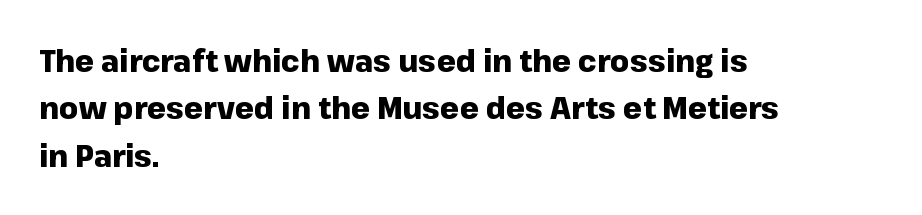
The image shows 30 px heavy sans-serif type, upright; set left-aligned, normal line spacing (1.58x), normal letter spacing, not underlined; low stroke contrast and a medium x-height.
